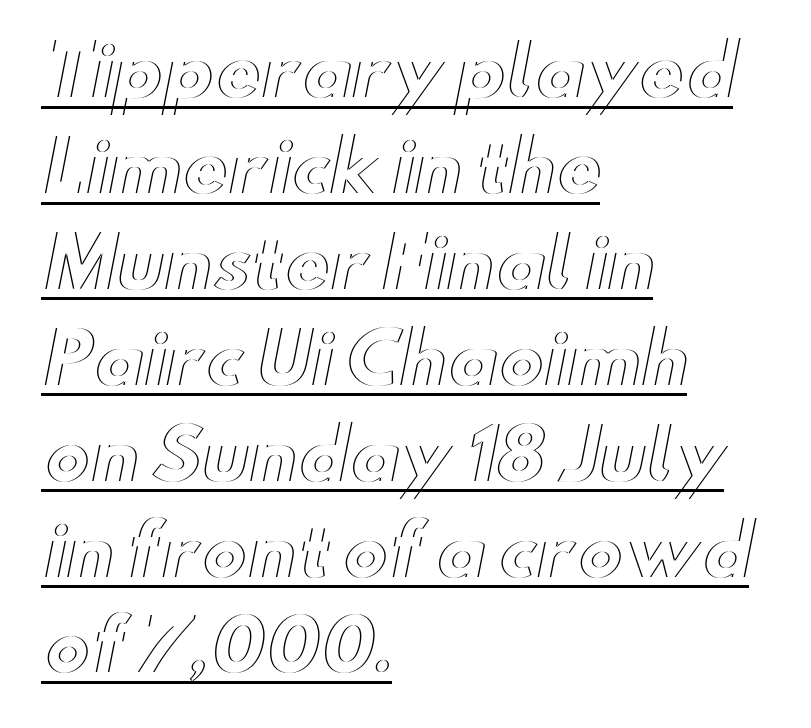
Varying glyph widths throughout — classic text-font behaviour. Reading down the column, the eye jumps a familiar distance to each next line. The words here are underlined. This sample uses plain, unmodified letter spacing.
